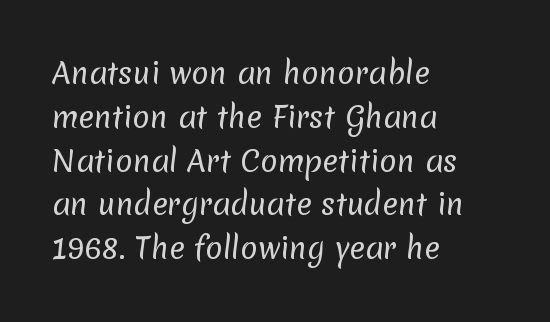
The image shows 29 px regular-weight sans-serif type; set left-aligned, normal line spacing (1.51x), normal letter spacing, not underlined; low stroke contrast and a medium x-height.
